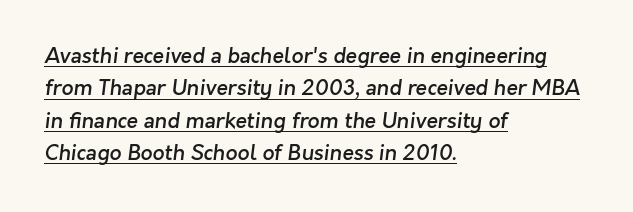
The image shows 21 px text type; set left-aligned, normal line spacing (1.54x), normal letter spacing, underlined.
